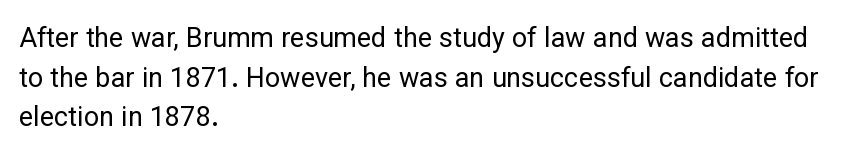
Notice how descenders clear the ascenders below comfortably — that's standard leading. Inter-character spacing is left at the font's built-in metrics. Bare-footed words on every line. The strokes are not fattened; the text isn't bold. A student would call this left alignment; a typographer would say flush left, rag right.
